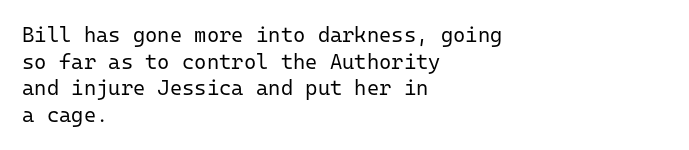
The image shows 21 px text type, upright; set left-aligned, normal line spacing (1.27x), normal letter spacing, not underlined.
